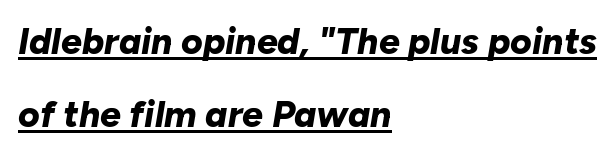
The passage shown is typed in a proportional face where columns would drift. Every word sits above its own underline. Emphasis-style slanted type is in use. Each word holds together tightly as a unit, with standard inter-letter gaps. Chunky letters — that's bold for sure. The lines are spread far apart with generous leading.
